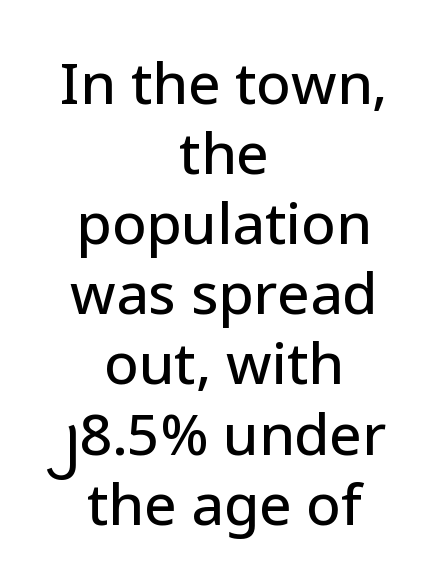
Q: Is the text italic (slanted)? A: No, it is upright.
Q: Is the typeface a serif or a sans-serif typeface? A: Sans-serif.
Q: Is the text underlined? A: No.
Q: How is the paragraph aligned? A: Centered.
Q: Is the spacing between letters normal or unusually wide? A: Normal.
Q: Width (condensed, normal, or wide)? A: Normal.
Q: Stroke contrast? A: Low.
Q: x-height? A: Medium.
Q: Monospaced? A: No.
